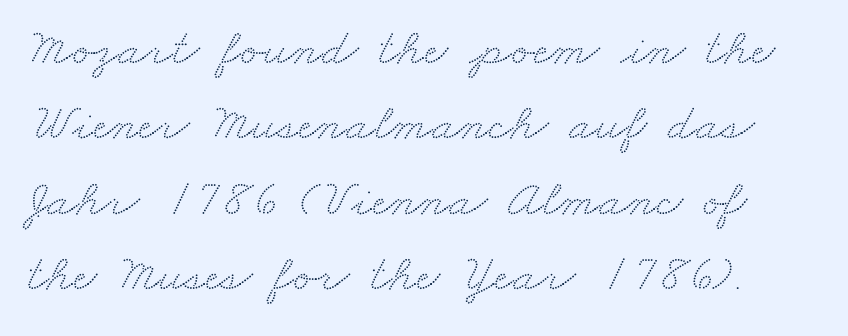
Does the leading feel generous? No, just average. No extra tracking has been applied to these lines. The words here are not underlined. Think of a printed novel: that variable character pitch is what you see here.
